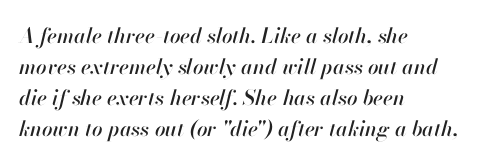
Every character sits at an angle, as italics do. Nobody touched the tracking dial on this one. Does the leading feel generous? No, just average. In CSS terms this would be text-align: left. Honestly, there is no underline to notice here at all.
